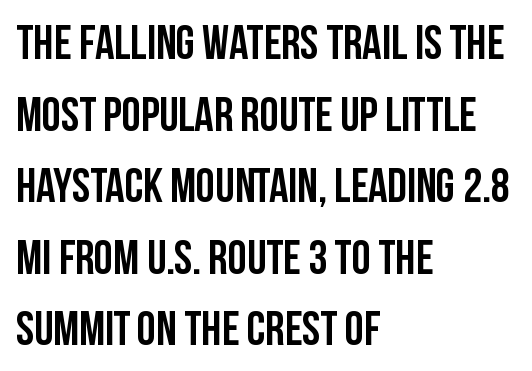
Q: Is the text bold? A: Yes.
Q: Is the text italic (slanted)? A: No, it is upright.
Q: Is the typeface a serif or a sans-serif typeface? A: Sans-serif.
Q: Is the text underlined? A: No.
Q: How is the paragraph aligned? A: Left-aligned.
Q: Is the spacing between letters normal or unusually wide? A: Normal.
Q: Is the spacing between lines tight, normal or loose? A: Normal.
Q: Width (condensed, normal, or wide)? A: Condensed.
Q: Stroke contrast? A: Low.
Q: x-height? A: Large.
Q: Monospaced? A: No.
